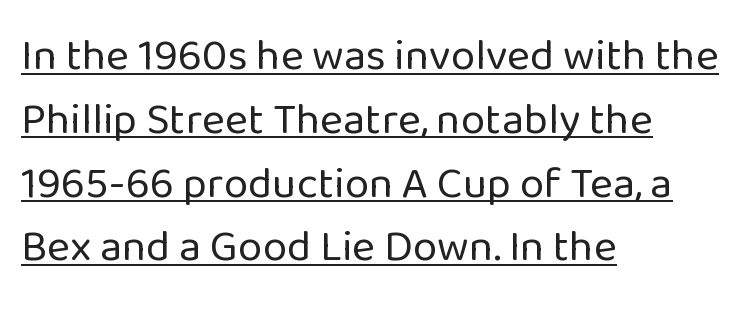
Q: Is the text bold? A: No.
Q: Is the text italic (slanted)? A: No, it is upright.
Q: Is the typeface a serif or a sans-serif typeface? A: Sans-serif.
Q: Is the text underlined? A: Yes.
Q: How is the paragraph aligned? A: Left-aligned.
Q: Is the spacing between letters normal or unusually wide? A: Normal.
Q: Is the spacing between lines tight, normal or loose? A: Normal.
Q: Width (condensed, normal, or wide)? A: Normal.
Q: Stroke contrast? A: Low.
Q: x-height? A: Medium.
Q: Monospaced? A: No.
